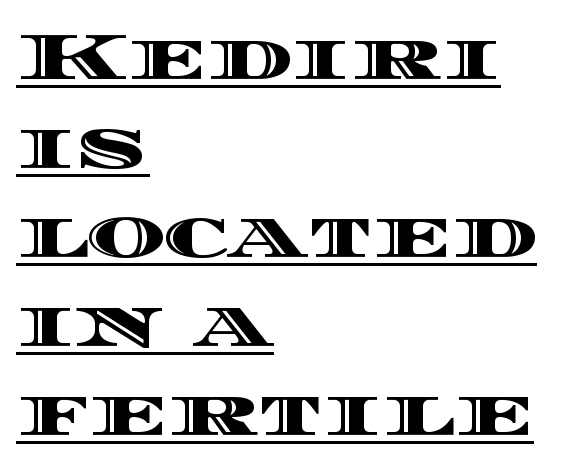
The image shows 67 px wide type, upright; set left-aligned, normal line spacing (1.33x), normal letter spacing, underlined; a large x-height.
